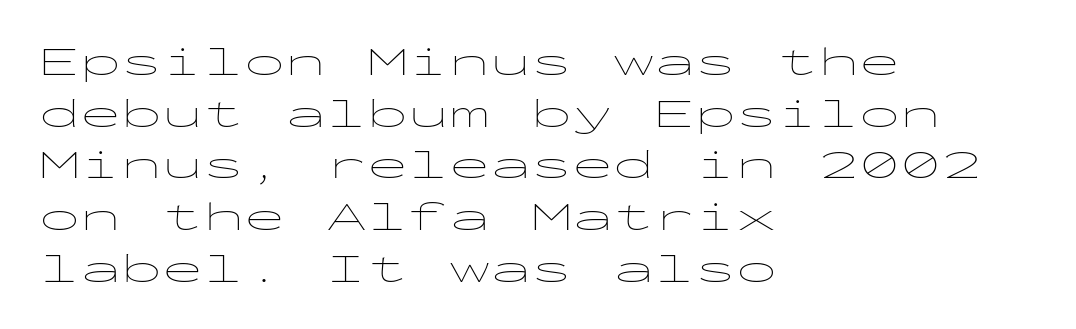
Q: Is the text bold? A: No.
Q: Is the text italic (slanted)? A: No, it is upright.
Q: Is the typeface a serif or a sans-serif typeface? A: Sans-serif.
Q: Is the text underlined? A: No.
Q: How is the paragraph aligned? A: Left-aligned.
Q: Is the spacing between letters normal or unusually wide? A: Normal.
Q: Is the spacing between lines tight, normal or loose? A: Normal.
Q: Width (condensed, normal, or wide)? A: Wide.
Q: Stroke contrast? A: Low.
Q: x-height? A: Medium.
Q: Monospaced? A: Yes.
